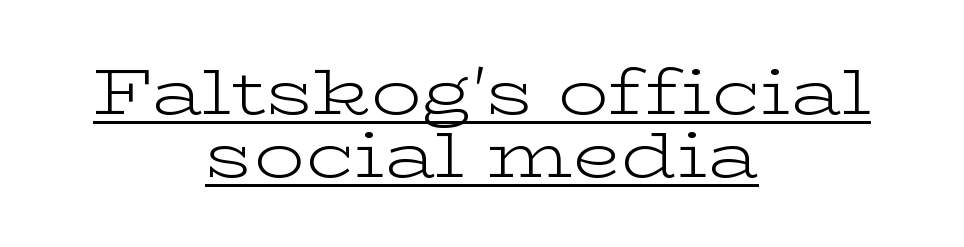
{"serif": "yes", "italic": "no", "bold": "no", "weight": "light", "width": "wide", "stroke_contrast": "low", "x_height": "medium", "monospaced": "no", "underline": "yes", "align": "center", "line_spacing": "tight", "line_spacing_ratio": 1.0, "letter_spacing": "normal", "letter_spacing_em": 0.0, "glyph_px": 63}
